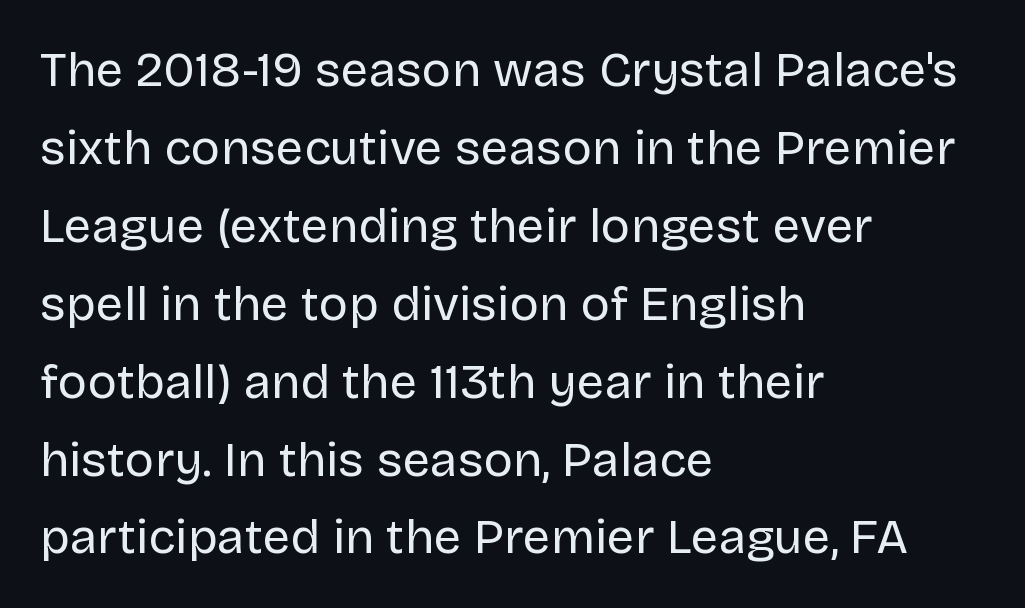
Q: Is the text bold? A: No.
Q: Is the text italic (slanted)? A: No, it is upright.
Q: Is the typeface a serif or a sans-serif typeface? A: Sans-serif.
Q: Is the text underlined? A: No.
Q: How is the paragraph aligned? A: Left-aligned.
Q: Is the spacing between letters normal or unusually wide? A: Normal.
Q: Is the spacing between lines tight, normal or loose? A: Normal.
Q: Width (condensed, normal, or wide)? A: Normal.
Q: Stroke contrast? A: Low.
Q: x-height? A: Large.
Q: Monospaced? A: No.
